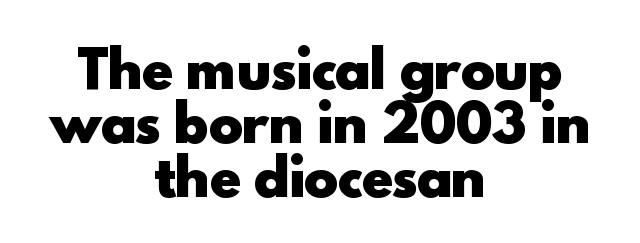
{"serif": "no", "italic": "no", "bold": "yes", "weight": "heavy", "width": "normal", "x_height": "small", "monospaced": "no", "underline": "no", "align": "center", "line_spacing": "tight", "line_spacing_ratio": 1.06, "letter_spacing": "normal", "letter_spacing_em": 0.0, "glyph_px": 51}
